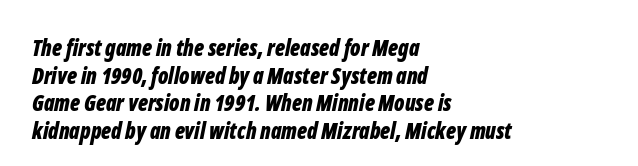
{"italic": "yes", "lean": "right", "slant_degrees": 12, "bold": "yes", "underline": "no", "align": "left", "line_spacing": "normal", "line_spacing_ratio": 1.26, "letter_spacing": "normal", "letter_spacing_em": 0.0, "glyph_px": 22}
